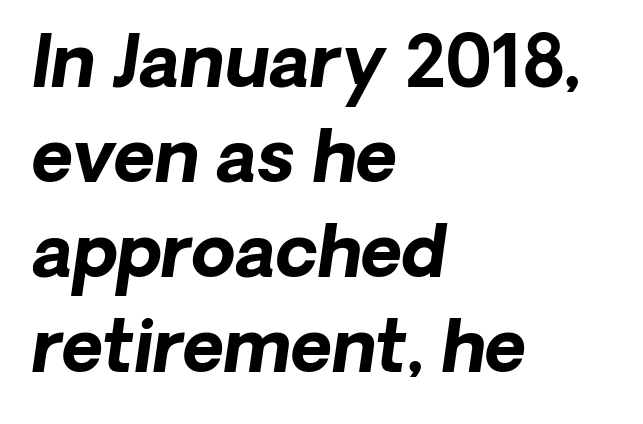
The image shows 71 px bold type, italic (leaning right); set left-aligned, normal line spacing (1.34x), normal letter spacing, not underlined; low stroke contrast and a medium x-height.
